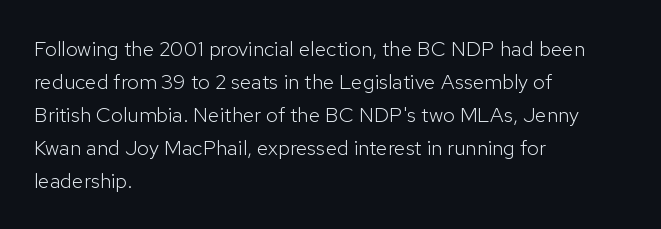
No italicization has been applied; the sample stays upright. This rendering features lettering with no underline. Summary of weight: not heavy and not bold. The typesetter chose a ragged-right arrangement here. The vertical gap from one line to the next is medium.
